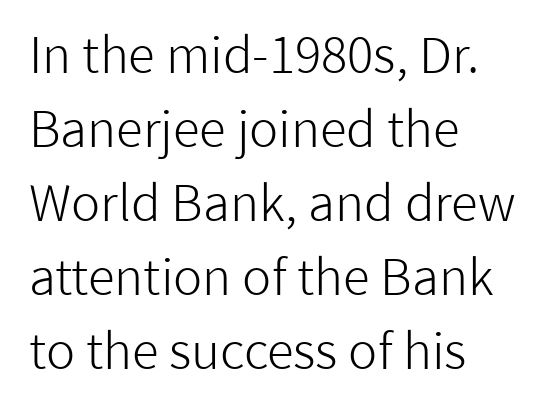
The image shows 49 px light sans-serif type, upright; set left-aligned, normal line spacing (1.51x), normal letter spacing, not underlined; low stroke contrast and a medium x-height.
